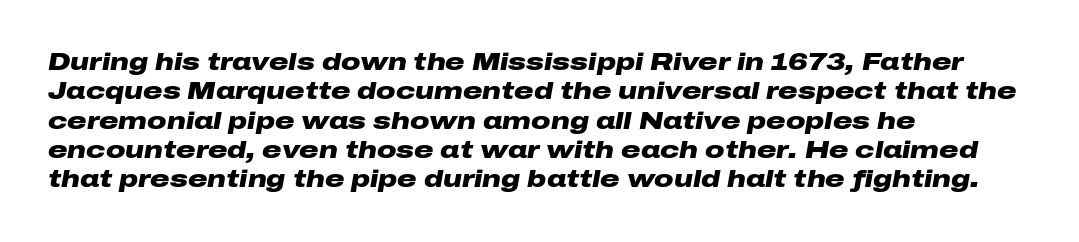
{"italic": "yes", "lean": "right", "slant_degrees": 10, "bold": "yes", "underline": "no", "align": "left", "line_spacing_ratio": 1.22, "letter_spacing": "normal", "letter_spacing_em": 0.0, "glyph_px": 24}
